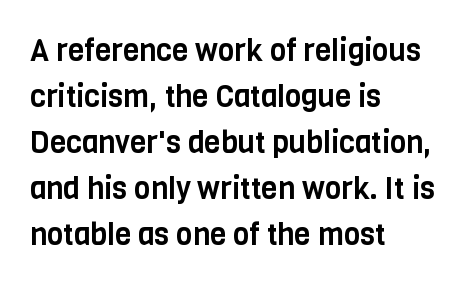
Q: Is the text italic (slanted)? A: No, it is upright.
Q: Is the typeface a serif or a sans-serif typeface? A: Sans-serif.
Q: Is the text underlined? A: No.
Q: How is the paragraph aligned? A: Left-aligned.
Q: Is the spacing between letters normal or unusually wide? A: Normal.
Q: Is the spacing between lines tight, normal or loose? A: Normal.
Q: Width (condensed, normal, or wide)? A: Condensed.
Q: Stroke contrast? A: Low.
Q: x-height? A: Large.
Q: Monospaced? A: No.
